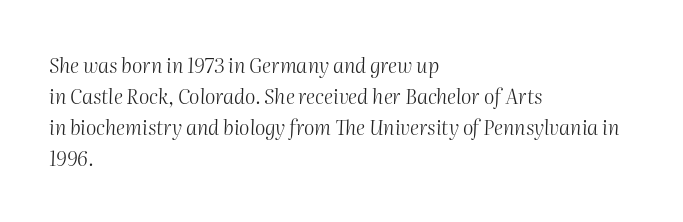
Is the type slanted? Yes — the strokes lean at a clear angle. This is not heavy type; no bold has been used. The line texture is even and compact thanks to regular tracking. Normally led — the rows are evenly, conventionally spaced. Teacher's note: observe the even left margin — that is flush-left alignment. Any mark beneath the type? The region is blank.
